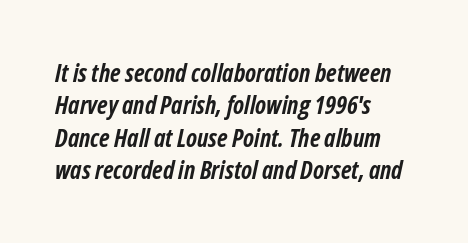
Leading matches the norm, producing a regular column. Thick stems and heavy bowls — unmistakably bold. When letters slant like this, we call the style italic. Spacing between characters is what you'd get straight out of the box. Every row of glyphs begins at an identical x-position on the left. This rendering features lettering with no underline.
